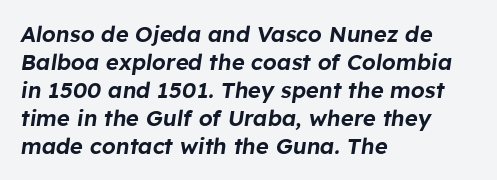
Notice how the passage keeps a crisp vertical edge on the left only. Tracking value appears to be zero — textbook default spacing. Unmarked baselines from the first word to the last. This sample uses an oblique cut, with every glyph tilted off the vertical. Quick note: interline space is typical.
